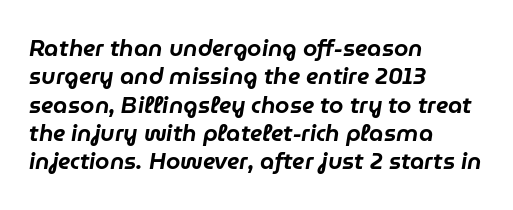
Q: Is the text italic (slanted)? A: Yes, it leans right by about 9 degrees.
Q: Is the text underlined? A: No.
Q: How is the paragraph aligned? A: Left-aligned.
Q: Is the spacing between letters normal or unusually wide? A: Normal.
